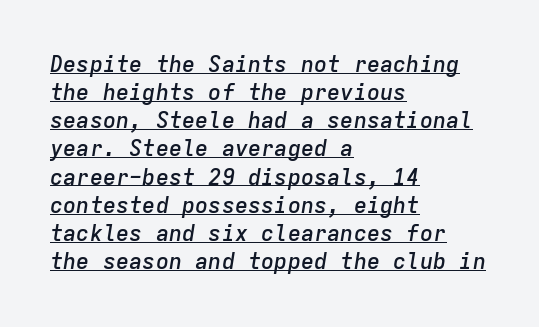
{"italic": "yes", "lean": "right", "slant_degrees": 9, "bold": "semi", "underline": "yes", "align": "left", "line_spacing": "normal", "line_spacing_ratio": 1.28, "letter_spacing": "normal", "letter_spacing_em": 0.0, "glyph_px": 22}
